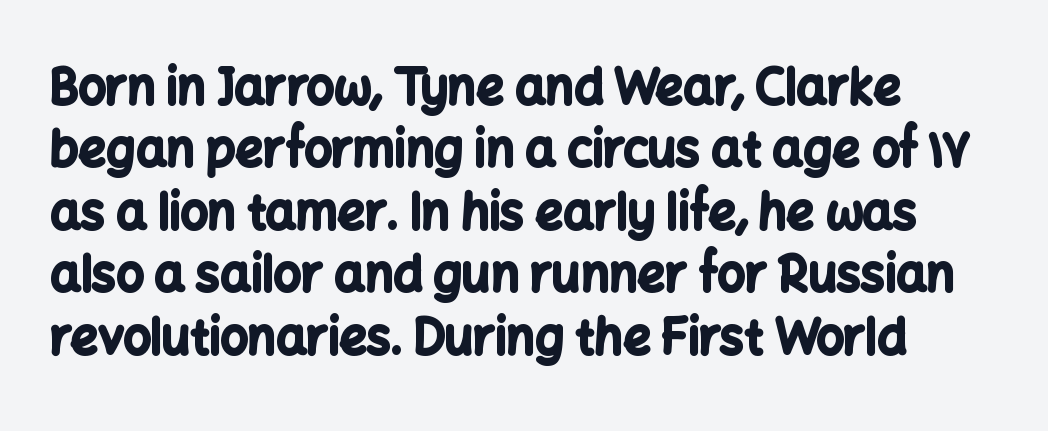
Q: Is the text bold? A: Yes.
Q: Is the text italic (slanted)? A: No, it is upright.
Q: Is the typeface a serif or a sans-serif typeface? A: Sans-serif.
Q: Is the text underlined? A: No.
Q: How is the paragraph aligned? A: Left-aligned.
Q: Is the spacing between letters normal or unusually wide? A: Normal.
Q: Is the spacing between lines tight, normal or loose? A: Normal.
Q: Width (condensed, normal, or wide)? A: Normal.
Q: Stroke contrast? A: Low.
Q: x-height? A: Medium.
Q: Monospaced? A: No.
